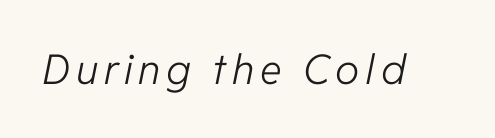
The image shows 41 px light type, italic (leaning right); set not underlined; low stroke contrast and a medium x-height.
